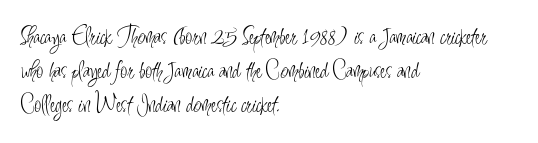
The image shows 25 px text type; set left-aligned, normal line spacing (1.37x), normal letter spacing, not underlined.
